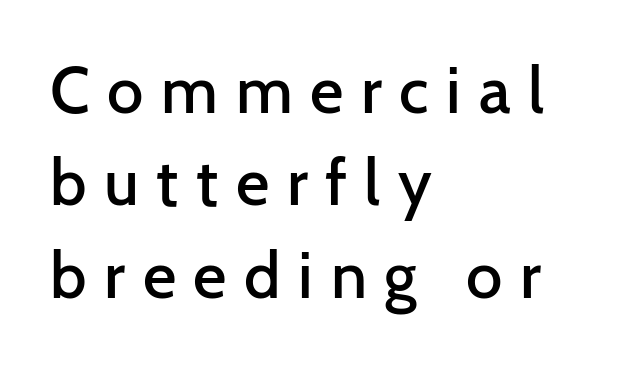
The image shows 65 px semibold sans-serif type, upright; set left-aligned, normal line spacing (1.42x), unusually wide letter spacing (+0.27 em), not underlined; low stroke contrast and a medium x-height.
